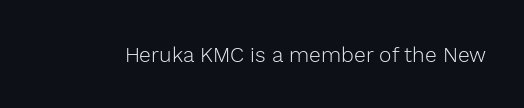
Q: Is the text bold? A: No.
Q: Is the text italic (slanted)? A: No, it is upright.
Q: Is the text underlined? A: No.
Q: Is the spacing between letters normal or unusually wide? A: Normal.
